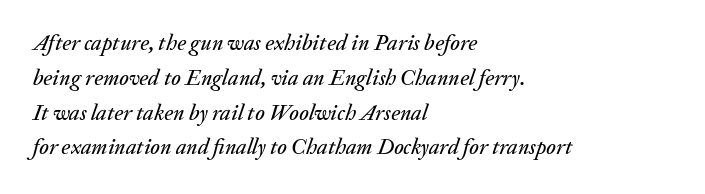
The image shows 22 px text type, italic (leaning right); set left-aligned, normal line spacing (1.58x), normal letter spacing, not underlined.
